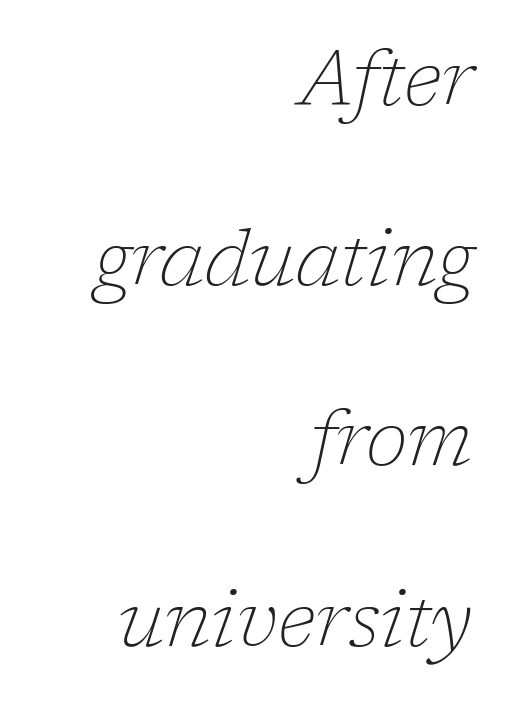
{"serif": "yes", "italic": "yes", "lean": "right", "slant_degrees": 17, "bold": "no", "weight": "thin", "width": "normal", "stroke_contrast": "low", "x_height": "medium", "monospaced": "no", "underline": "no", "align": "right", "line_spacing": "loose", "line_spacing_ratio": 2.34, "letter_spacing": "normal", "letter_spacing_em": 0.0, "glyph_px": 77}
